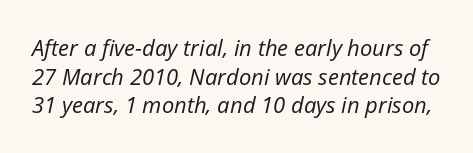
The image shows 22 px text type, italic (leaning right); set normal line spacing (1.3x), normal letter spacing, not underlined.
